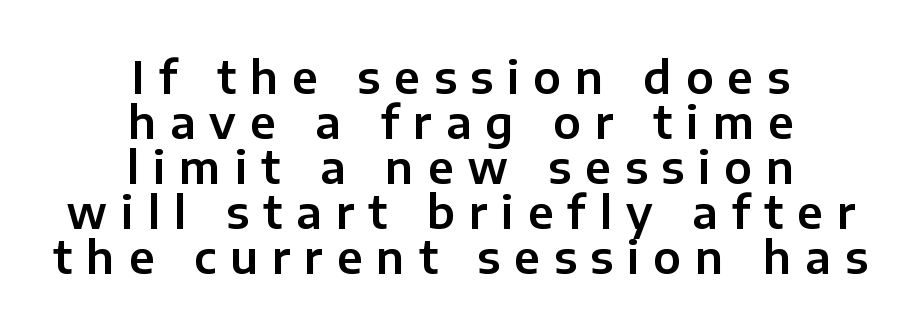
The image shows 44 px sans-serif type, upright; set centered, tight line spacing (1.02x), unusually wide letter spacing (+0.32 em), not underlined; low stroke contrast and a medium x-height.
